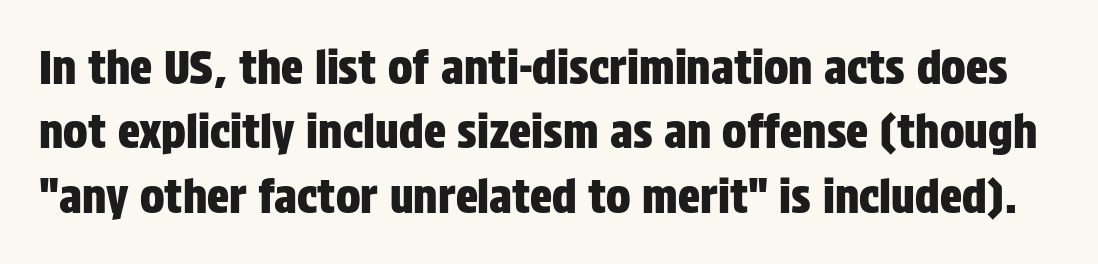
Baseline-to-baseline distance is the conventional proportion of letter height. Spacing verdict: proportional, widths tailored to each character. Just letters on the line, the space beneath them empty. You can tell from the bare stems that sans-serif type was used. Italic? Not at all — the glyphs are vertical. Students, note that the glyphs here touch the page at normal intervals.
